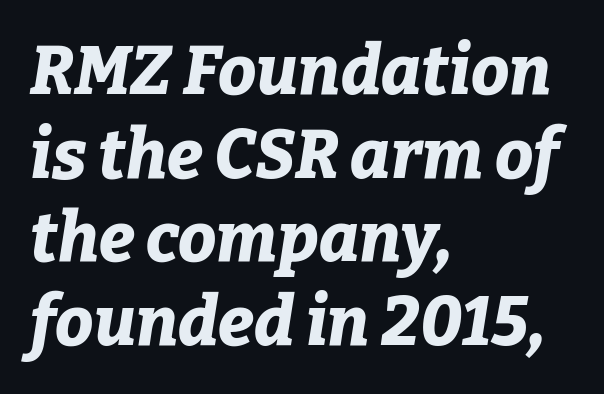
The image shows 68 px bold type, italic (leaning right); set left-aligned, line spacing 1.23x, normal letter spacing, not underlined; low stroke contrast and a medium x-height.
